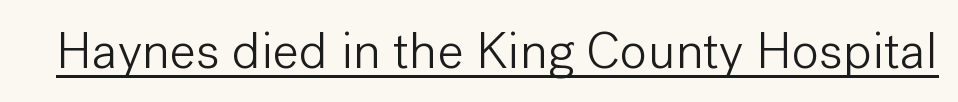
Q: Is the text bold? A: No.
Q: Is the text italic (slanted)? A: No, it is upright.
Q: Is the typeface a serif or a sans-serif typeface? A: Sans-serif.
Q: Is the text underlined? A: Yes.
Q: Is the spacing between letters normal or unusually wide? A: Normal.
Q: Width (condensed, normal, or wide)? A: Normal.
Q: Stroke contrast? A: Low.
Q: x-height? A: Medium.
Q: Monospaced? A: No.
